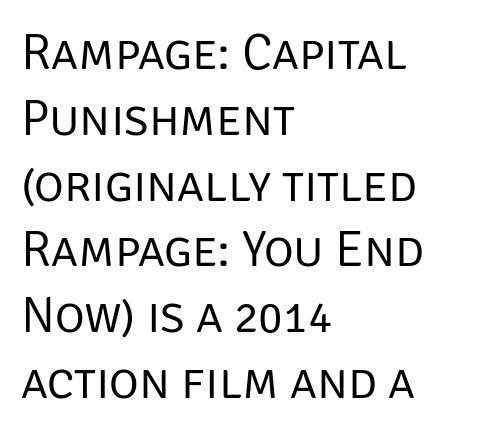
{"serif": "no", "italic": "no", "bold": "no", "weight": "regular", "width": "normal", "stroke_contrast": "low", "x_height": "large", "monospaced": "no", "underline": "no", "align": "left", "line_spacing": "normal", "line_spacing_ratio": 1.29, "letter_spacing": "normal", "letter_spacing_em": 0.0, "glyph_px": 51}
